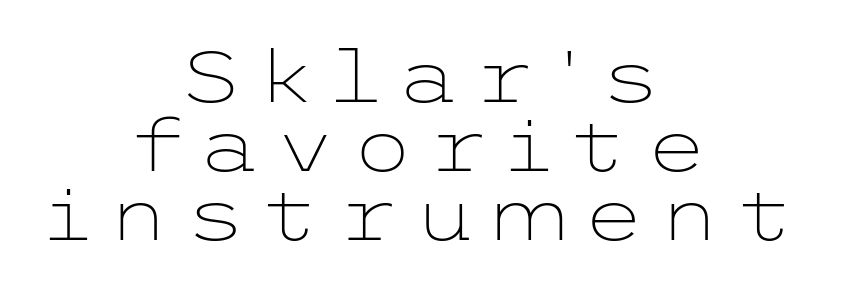
{"serif": "no", "italic": "no", "bold": "no", "weight": "light", "width": "wide", "stroke_contrast": "low", "x_height": "medium", "underline": "no", "align": "center", "line_spacing": "tight", "line_spacing_ratio": 0.96, "glyph_px": 72}
